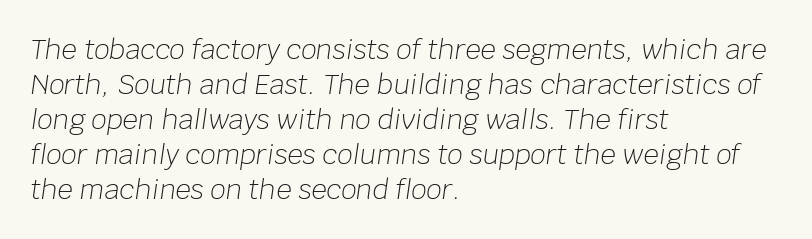
These lines are set flush left with a ragged right edge. Horizontal bands of white between lines are of average thickness. Unbolded letterforms with no extra heft. Words float on clear page, feet unadorned. Notice how the stems are inclined rather than vertical — that's the hallmark of italics.
